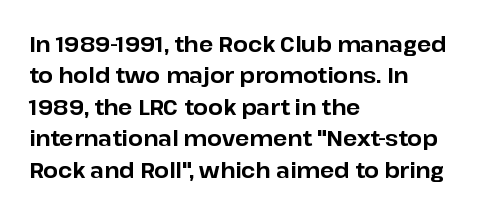
Set as a true bold cut, around the 700 mark. You can tell it's not italic because the verticals are truly vertical. Horizontally, the lines are justified to the leading edge only. Evenly set lines give the paragraph a standard silhouette. Just letters on the line, the space beneath them empty. Compared with typical body copy, the letter spacing here is the same.
